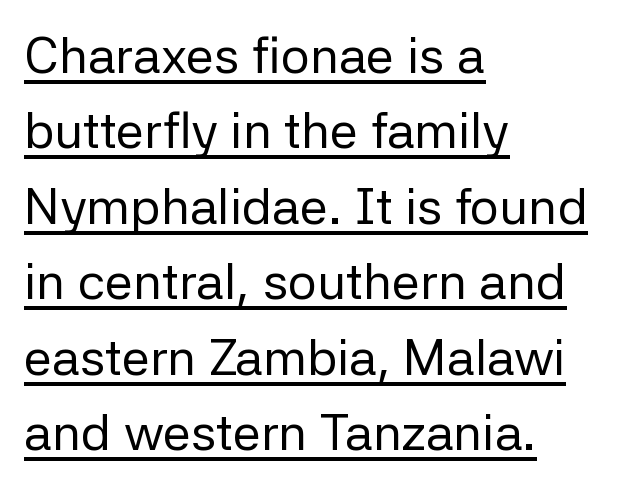
{"serif": "no", "italic": "no", "bold": "no", "weight": "regular", "width": "normal", "stroke_contrast": "low", "x_height": "medium", "monospaced": "no", "underline": "yes", "align": "left", "line_spacing": "normal", "line_spacing_ratio": 1.48, "letter_spacing": "normal", "letter_spacing_em": 0.0, "glyph_px": 51}
